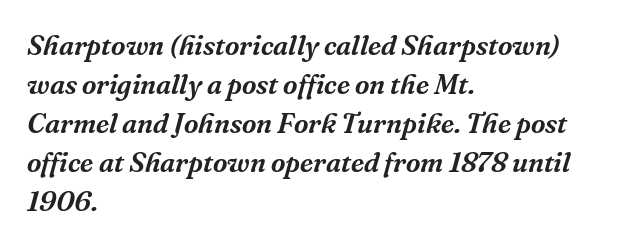
{"serif": "yes", "italic": "yes", "lean": "right", "slant_degrees": 16, "width": "normal", "stroke_contrast": "medium", "x_height": "medium", "monospaced": "no", "underline": "no", "align": "left", "line_spacing": "normal", "line_spacing_ratio": 1.39, "letter_spacing": "normal", "letter_spacing_em": 0.0, "glyph_px": 28}
